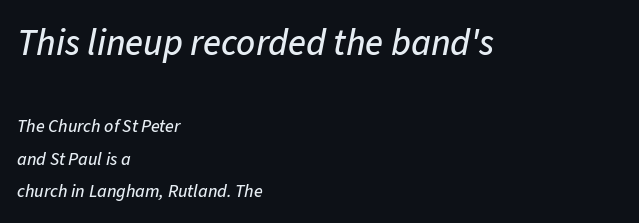
The image shows 37 px text type, italic (leaning right); set left-aligned, line spacing 1.8x, normal letter spacing, not underlined; the first (top) block is 2.06x larger; low stroke contrast and a medium x-height.
